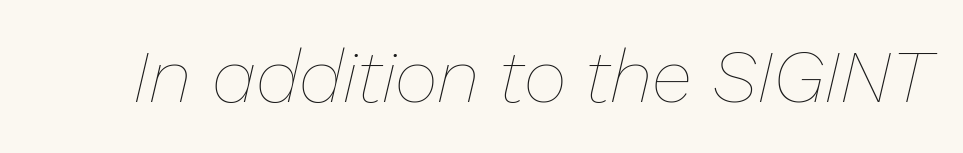
{"italic": "yes", "lean": "right", "slant_degrees": 13, "bold": "no", "weight": "thin", "width": "normal", "stroke_contrast": "low", "x_height": "medium", "monospaced": "no", "underline": "no", "letter_spacing": "normal", "letter_spacing_em": 0.0, "glyph_px": 75}
